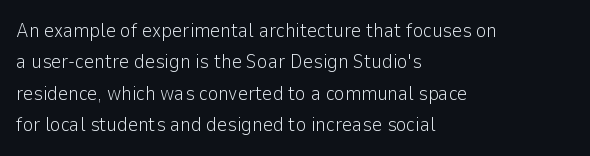
The image shows 20 px text type, upright; set left-aligned, normal line spacing (1.57x), normal letter spacing, not underlined.
